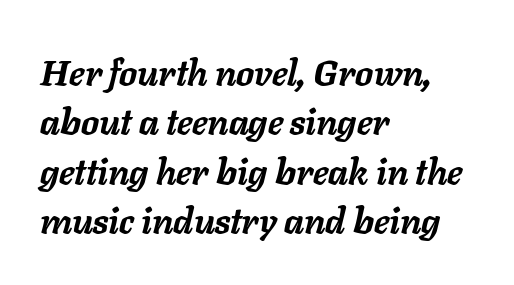
The passage shown is typed in a proportional face where columns would drift. Every character sits at an angle, as italics do. A normal amount of white space separates one row of letters from the next. Words appear dense and cohesive because spacing is normal. Only glyphs here, with clear space below each row.
